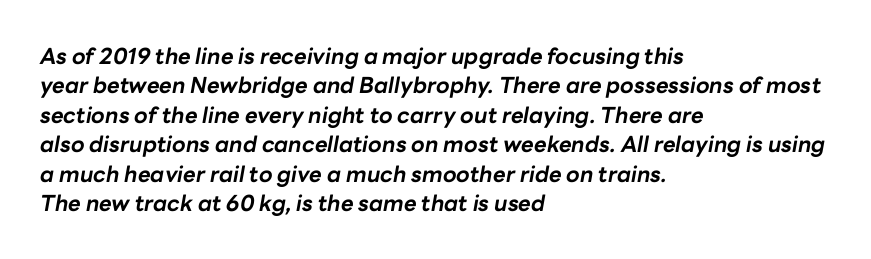
Q: Is the text bold? A: Yes.
Q: Is the text italic (slanted)? A: Yes, it leans right by about 10 degrees.
Q: Is the text underlined? A: No.
Q: How is the paragraph aligned? A: Left-aligned.
Q: Is the spacing between letters normal or unusually wide? A: Normal.
Q: Is the spacing between lines tight, normal or loose? A: Normal.
